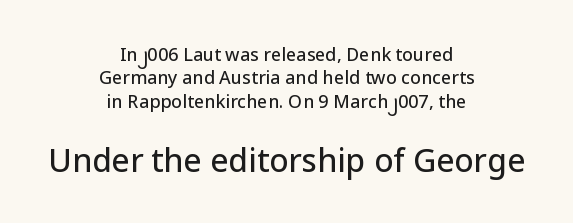
{"serif": "no", "italic": "no", "width": "normal", "stroke_contrast": "low", "x_height": "medium", "monospaced": "no", "underline": "no", "align": "center", "line_spacing": "normal", "line_spacing_ratio": 1.3, "letter_spacing": "normal", "letter_spacing_em": 0.0, "larger_block": "second", "size_ratio": 1.78, "glyph_px": 32}
